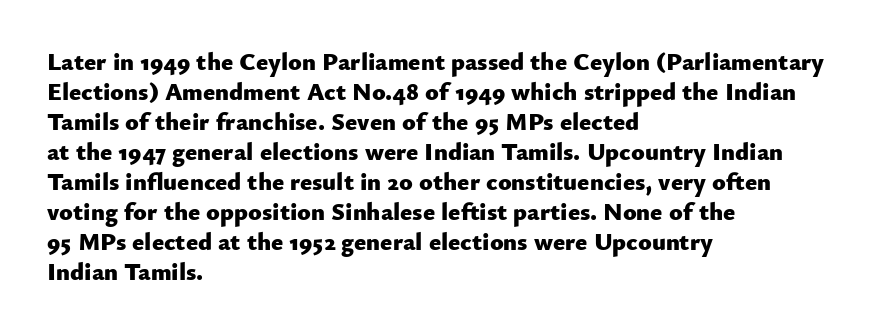
Q: Is the text bold? A: Yes.
Q: Is the text italic (slanted)? A: No, it is upright.
Q: Is the text underlined? A: No.
Q: How is the paragraph aligned? A: Left-aligned.
Q: Is the spacing between letters normal or unusually wide? A: Normal.
